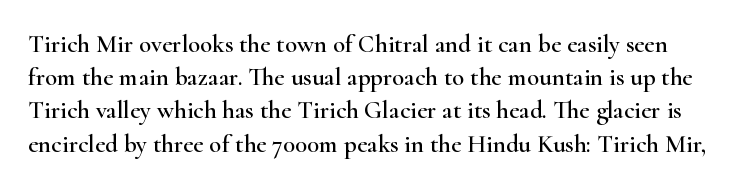
{"italic": "no", "underline": "no", "line_spacing": "normal", "line_spacing_ratio": 1.33, "letter_spacing": "normal", "letter_spacing_em": 0.0, "glyph_px": 25}
